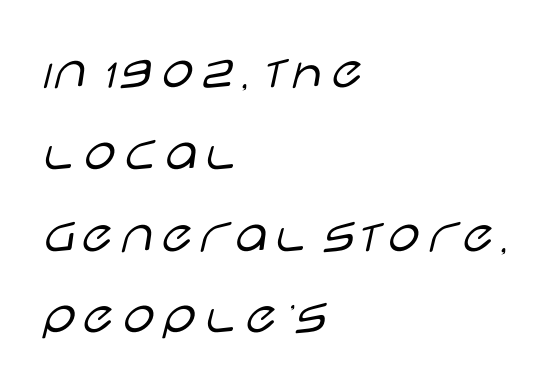
{"serif": "no", "bold": "no", "weight": "light", "width": "wide", "stroke_contrast": "low", "x_height": "large", "monospaced": "no", "underline": "no", "align": "left", "line_spacing": "normal", "line_spacing_ratio": 1.41, "letter_spacing": "normal", "letter_spacing_em": 0.0, "glyph_px": 58}
